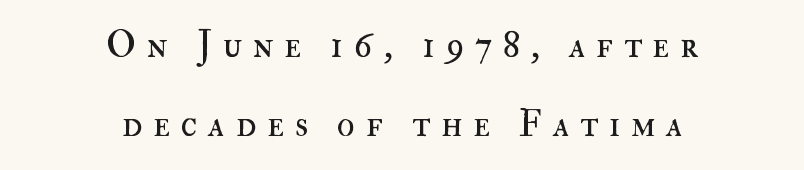
On a weight scale, this lands at 450 or below. These lines have a slow, spaced-out rhythm from letter to letter. Check the space under the baseline: it is left empty. It's the straight-up-and-down kind of type.
